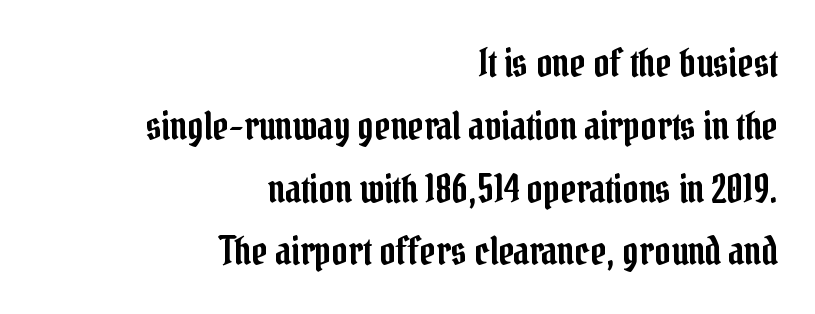
{"serif": "yes", "italic": "no", "width": "condensed", "stroke_contrast": "low", "x_height": "medium", "monospaced": "no", "underline": "no", "align": "right", "line_spacing": "normal", "line_spacing_ratio": 1.61, "letter_spacing": "normal", "letter_spacing_em": 0.0, "glyph_px": 39}
